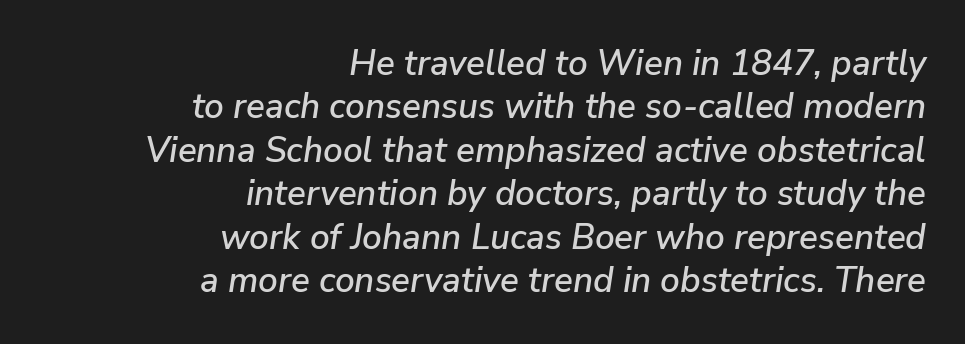
{"italic": "yes", "lean": "right", "slant_degrees": 9, "width": "normal", "stroke_contrast": "low", "x_height": "medium", "monospaced": "no", "underline": "no", "align": "right", "line_spacing_ratio": 1.24, "letter_spacing": "normal", "letter_spacing_em": 0.0, "glyph_px": 35}
